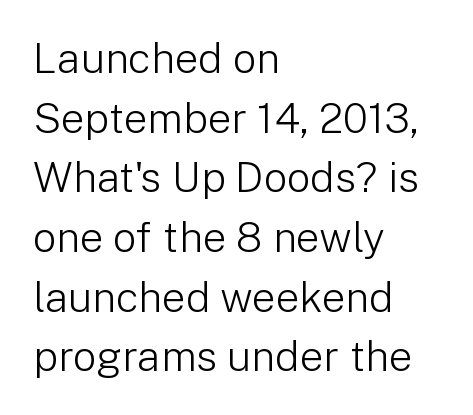
The image shows 42 px light sans-serif type, upright; set left-aligned, normal line spacing (1.42x), normal letter spacing, not underlined; low stroke contrast and a medium x-height.
